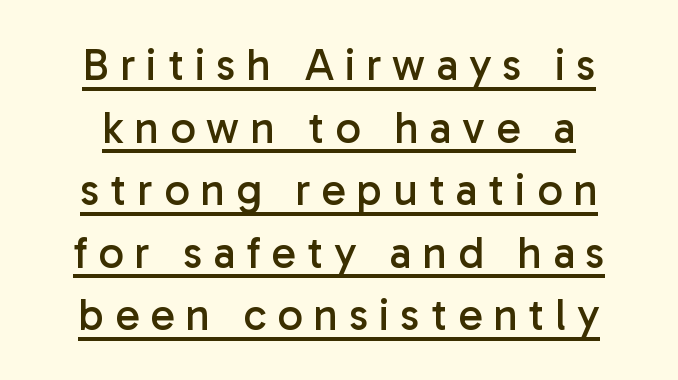
{"serif": "no", "italic": "no", "bold": "no", "weight": "regular", "width": "normal", "stroke_contrast": "low", "x_height": "medium", "monospaced": "no", "underline": "yes", "line_spacing": "normal", "line_spacing_ratio": 1.39, "letter_spacing": "wide", "letter_spacing_em": 0.24, "glyph_px": 45}
